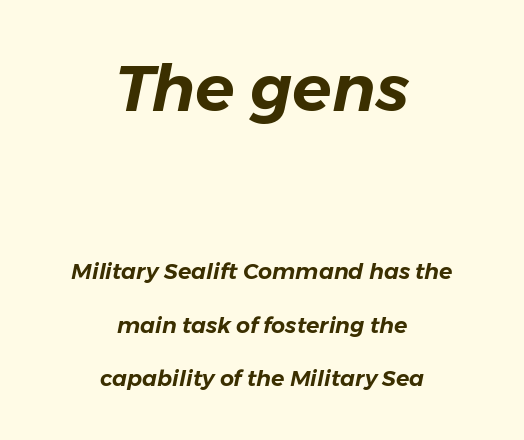
This sample uses an oblique cut, with every glyph tilted off the vertical. Varying glyph widths throughout — classic text-font behaviour. Letters rest on an invisible, unmarked baseline. A student would notice the top passage is typeset larger than what follows.
